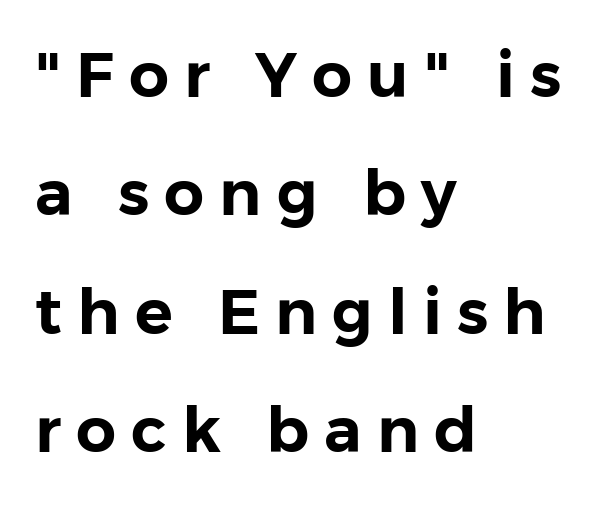
Q: Is the text italic (slanted)? A: No, it is upright.
Q: Is the typeface a serif or a sans-serif typeface? A: Sans-serif.
Q: Is the text underlined? A: No.
Q: How is the paragraph aligned? A: Left-aligned.
Q: Is the spacing between letters normal or unusually wide? A: Unusually wide.
Q: Width (condensed, normal, or wide)? A: Normal.
Q: Stroke contrast? A: Low.
Q: x-height? A: Medium.
Q: Monospaced? A: No.
